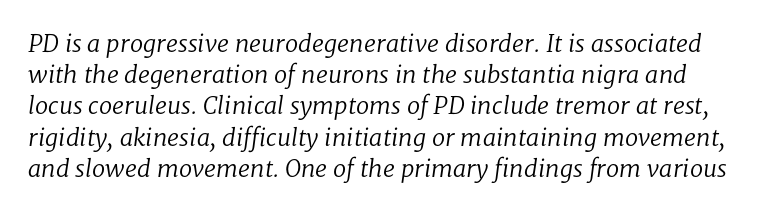
Q: Is the text bold? A: No.
Q: Is the text italic (slanted)? A: Yes, it leans right by about 8 degrees.
Q: Is the text underlined? A: No.
Q: Is the spacing between letters normal or unusually wide? A: Normal.
Q: Is the spacing between lines tight, normal or loose? A: Normal.
